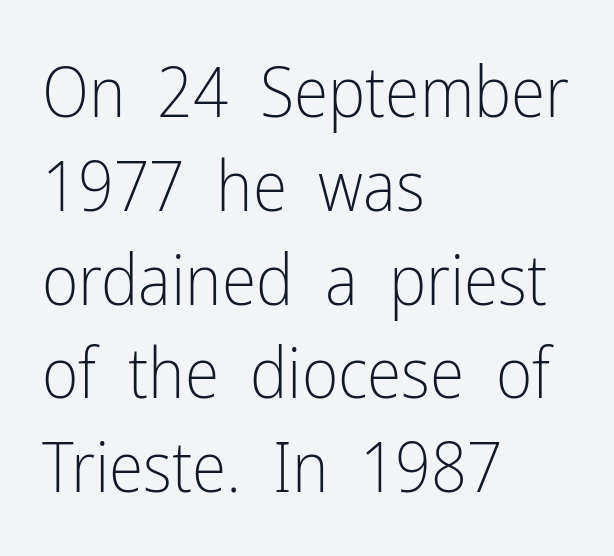
The image shows 70 px light, condensed sans-serif type, upright; set left-aligned, normal line spacing (1.34x), normal letter spacing, not underlined; low stroke contrast and a medium x-height.
